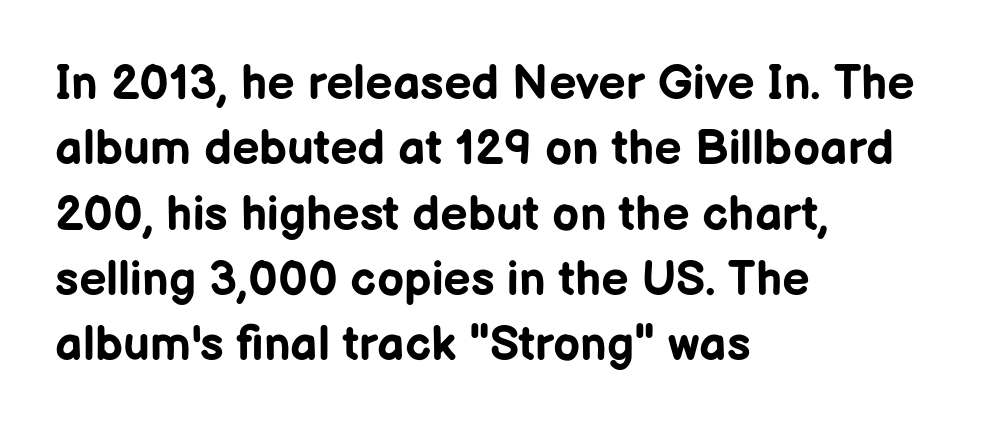
The image shows 48 px bold sans-serif type, upright; set left-aligned, normal line spacing (1.36x), normal letter spacing, not underlined; low stroke contrast and a medium x-height.
